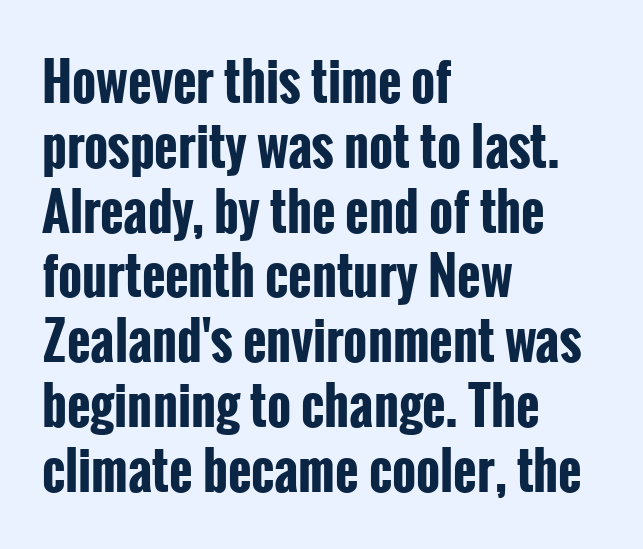
{"serif": "no", "italic": "no", "bold": "yes", "weight": "bold", "width": "condensed", "stroke_contrast": "low", "x_height": "medium", "monospaced": "no", "underline": "no", "align": "left", "line_spacing": "normal", "line_spacing_ratio": 1.27, "letter_spacing": "normal", "letter_spacing_em": 0.0, "glyph_px": 51}
